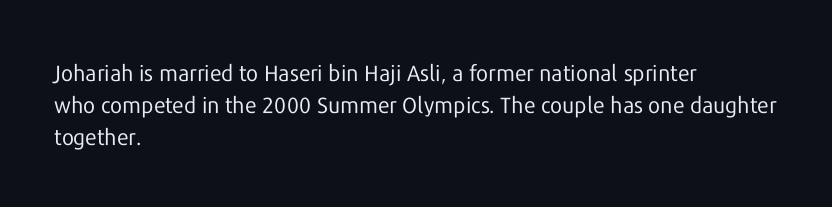
{"italic": "no", "bold": "no", "underline": "no", "align": "left", "line_spacing": "normal", "line_spacing_ratio": 1.46, "letter_spacing": "normal", "letter_spacing_em": 0.0, "glyph_px": 22}
